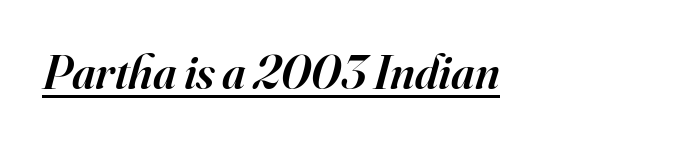
{"serif": "yes", "italic": "yes", "lean": "right", "slant_degrees": 16, "bold": "semi", "weight": "semibold", "width": "normal", "stroke_contrast": "high", "x_height": "small", "monospaced": "no", "underline": "yes", "letter_spacing": "normal", "letter_spacing_em": 0.0, "glyph_px": 48}
